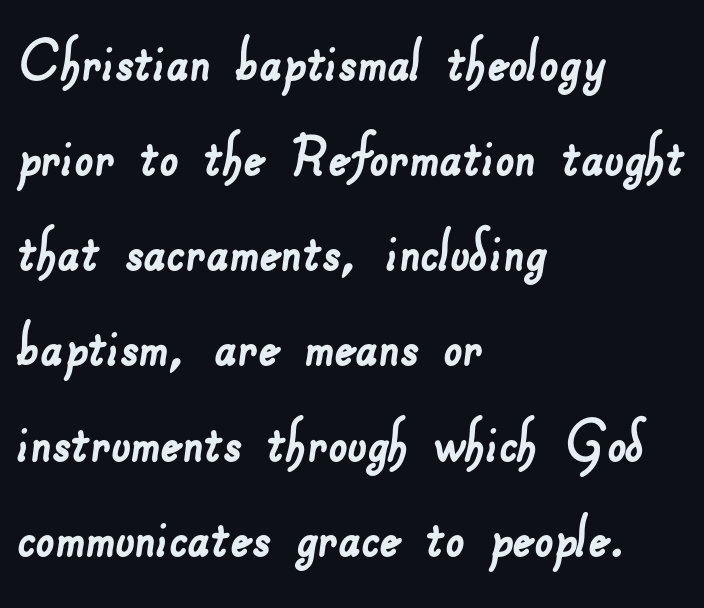
{"serif": "no", "width": "normal", "stroke_contrast": "low", "x_height": "small", "monospaced": "no", "underline": "no", "align": "left", "line_spacing": "normal", "line_spacing_ratio": 1.42, "letter_spacing": "normal", "letter_spacing_em": 0.0, "glyph_px": 67}
